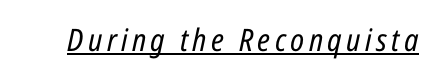
{"italic": "yes", "lean": "right", "slant_degrees": 12, "bold": "no", "weight": "regular", "width": "condensed", "stroke_contrast": "low", "x_height": "medium", "monospaced": "no", "underline": "yes", "glyph_px": 31}
